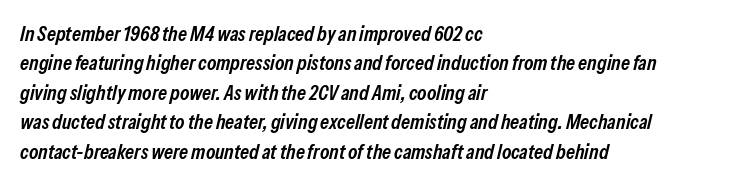
All the whitespace from short lines collects on the right. I'd describe the lettering as semibold — firm but not a full bold. Honestly, the row spacing looks completely unremarkable. There is no visible air inserted between adjacent glyphs. The words here are not underlined.
